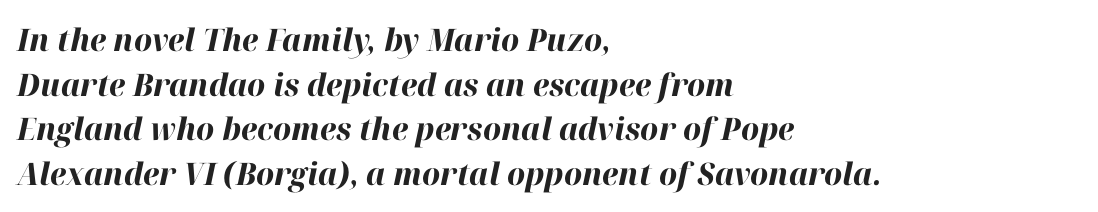
The image shows 31 px bold type, italic (leaning right); set left-aligned, normal line spacing (1.44x), normal letter spacing, not underlined; high stroke contrast and a medium x-height.
